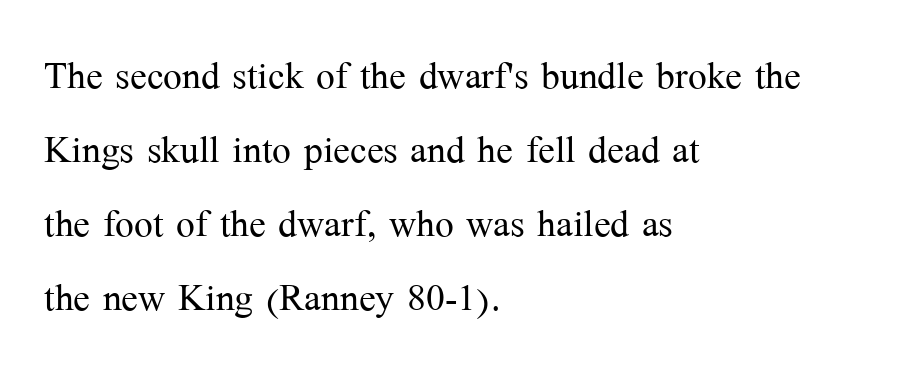
Honestly, the letter spacing is just normal — you wouldn't notice it. A classic flush-left, rag-right setting is used for this passage. The letters carry serifs — small finishing strokes at the ends of their stems. These lines sit exactly where default settings would place them.
